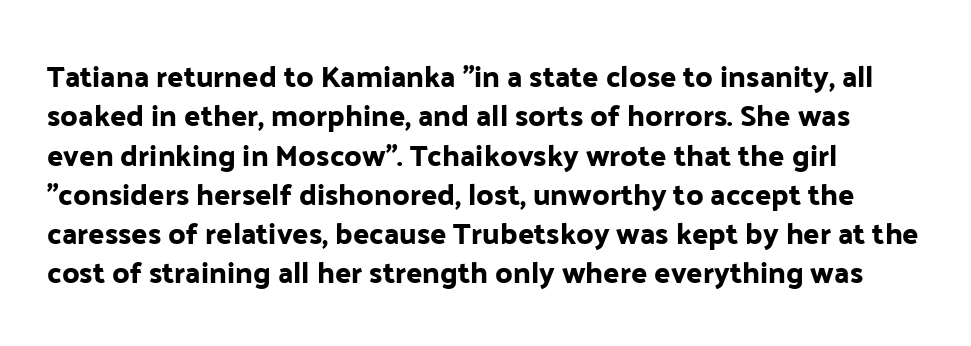
Q: Is the text italic (slanted)? A: No, it is upright.
Q: Is the typeface a serif or a sans-serif typeface? A: Sans-serif.
Q: Is the text underlined? A: No.
Q: Is the spacing between letters normal or unusually wide? A: Normal.
Q: Is the spacing between lines tight, normal or loose? A: Normal.
Q: Width (condensed, normal, or wide)? A: Normal.
Q: Stroke contrast? A: Low.
Q: x-height? A: Medium.
Q: Monospaced? A: No.
